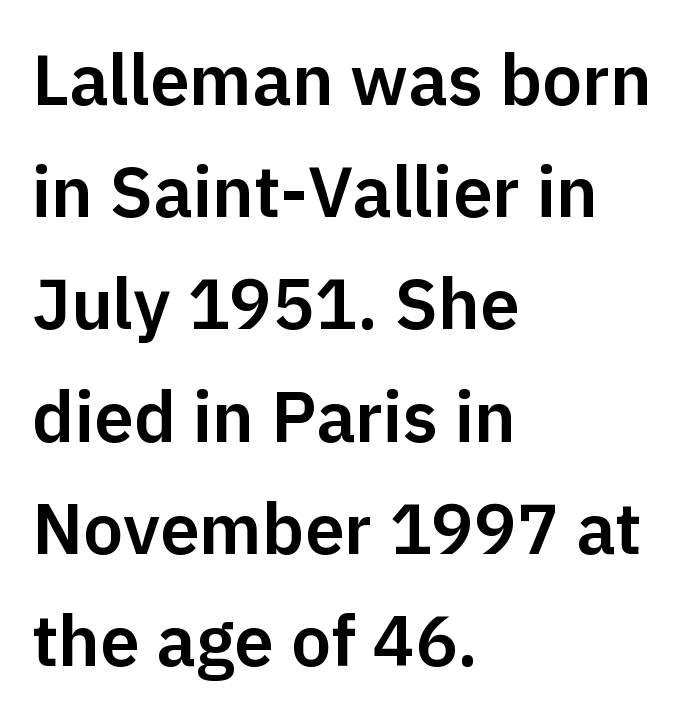
The rendering shows plain stroke endings on the letterforms — a sans-serif design. You could not count columns in this text — the font is proportionally spaced. The axis of the letterforms is exactly vertical. Which margin do the lines hug? The left one — the right edge is uneven.
